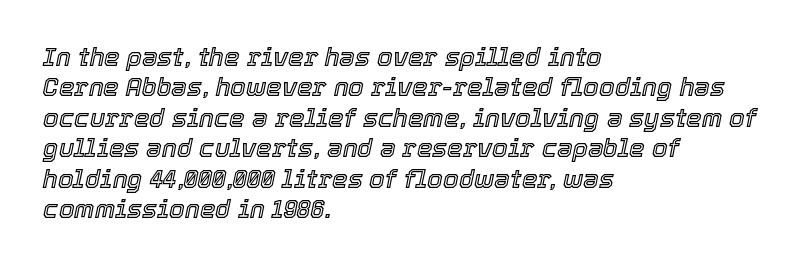
The image shows 25 px text type, italic (leaning right); set left-aligned, line spacing 1.22x, normal letter spacing, not underlined.
